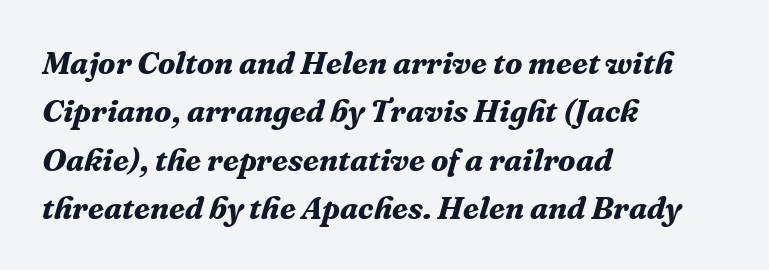
The image shows 32 px bold serif type, italic (leaning right); set left-aligned, normal line spacing (1.51x), normal letter spacing, not underlined; medium stroke contrast and a medium x-height.
